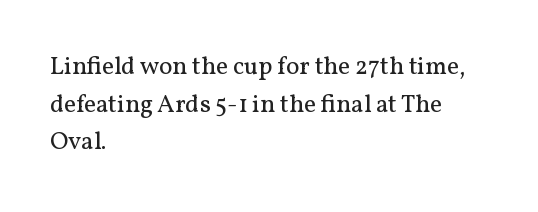
The image shows 25 px text type, upright; set left-aligned, normal line spacing (1.51x), normal letter spacing, not underlined.
